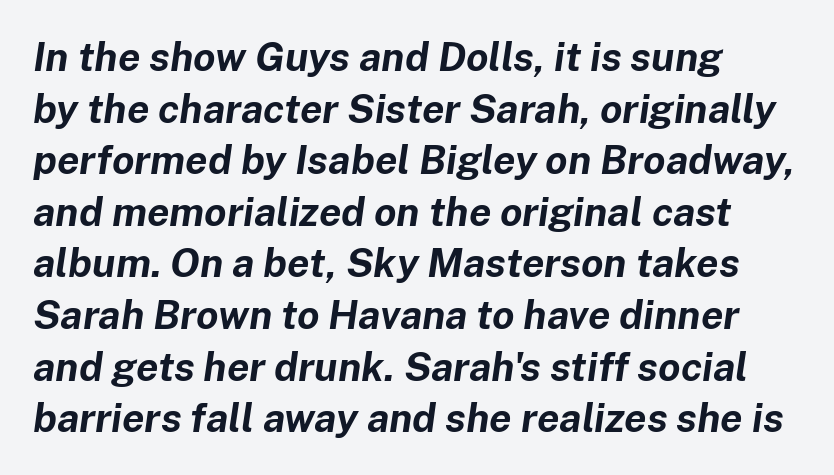
{"italic": "yes", "lean": "right", "slant_degrees": 8, "bold": "yes", "weight": "bold", "width": "normal", "stroke_contrast": "low", "x_height": "medium", "monospaced": "no", "underline": "no", "align": "left", "line_spacing": "normal", "line_spacing_ratio": 1.29, "letter_spacing": "normal", "letter_spacing_em": 0.0, "glyph_px": 40}
